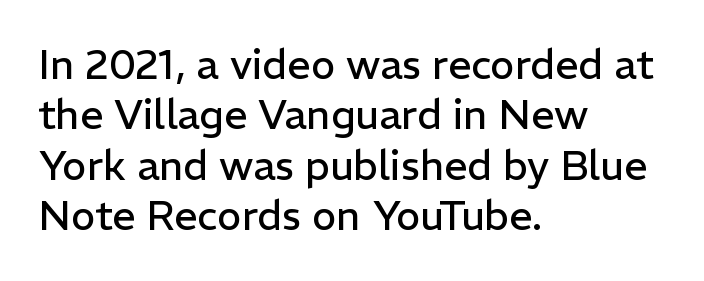
The image shows 41 px regular-weight sans-serif type, upright; set left-aligned, line spacing 1.23x, normal letter spacing, not underlined; low stroke contrast and a medium x-height.
